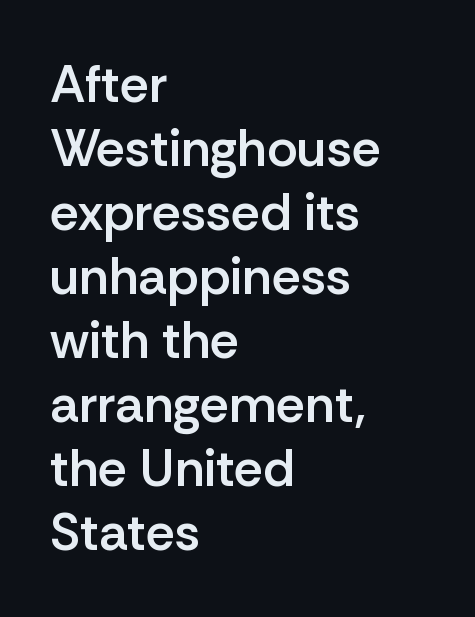
The image shows 52 px semibold sans-serif type, upright; set left-aligned, line spacing 1.23x, normal letter spacing, not underlined; low stroke contrast and a medium x-height.
